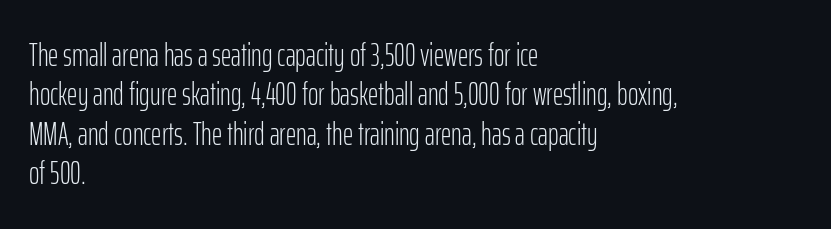
Q: Is the text bold? A: No.
Q: Is the text italic (slanted)? A: No, it is upright.
Q: Is the typeface a serif or a sans-serif typeface? A: Sans-serif.
Q: Is the text underlined? A: No.
Q: How is the paragraph aligned? A: Left-aligned.
Q: Is the spacing between letters normal or unusually wide? A: Normal.
Q: Width (condensed, normal, or wide)? A: Condensed.
Q: Stroke contrast? A: Low.
Q: x-height? A: Medium.
Q: Monospaced? A: No.
